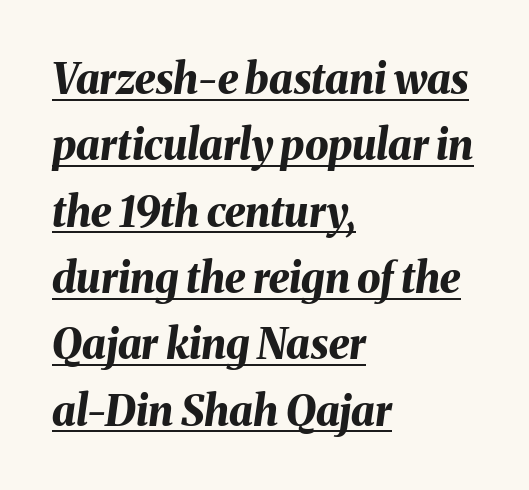
The image shows 42 px bold type, italic (leaning right); set left-aligned, normal line spacing (1.58x), normal letter spacing, underlined; medium stroke contrast and a medium x-height.
